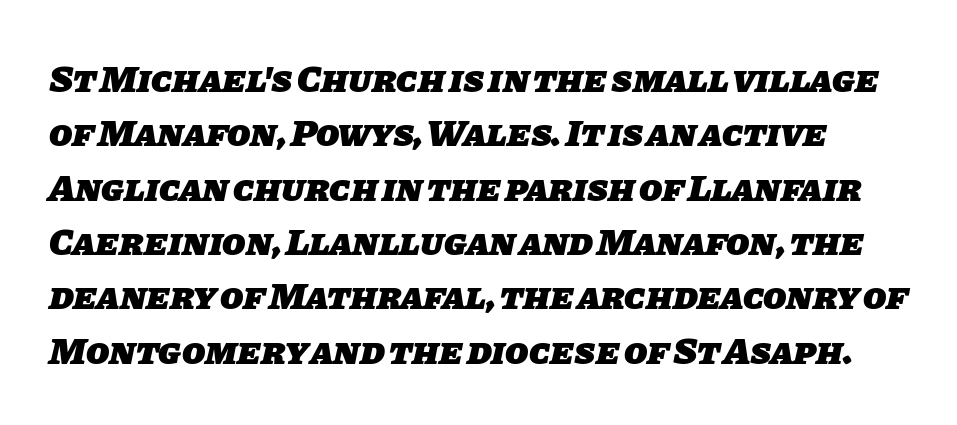
Check the space under the baseline: it is left empty. A normal amount of white space separates one row of letters from the next. Think of a printed novel: that variable character pitch is what you see here. The characters look thick and weighty, a clear bold. This rendering leaves character spacing at its baseline value.
